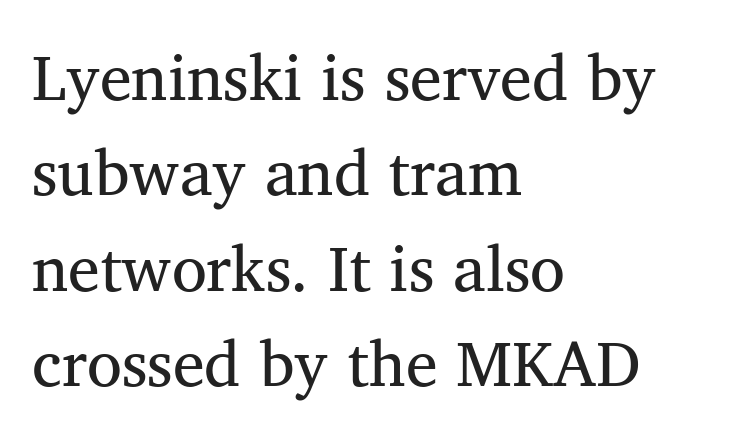
The image shows 64 px regular-weight serif type, upright; set left-aligned, normal line spacing (1.49x), normal letter spacing, not underlined; medium stroke contrast and a medium x-height.
